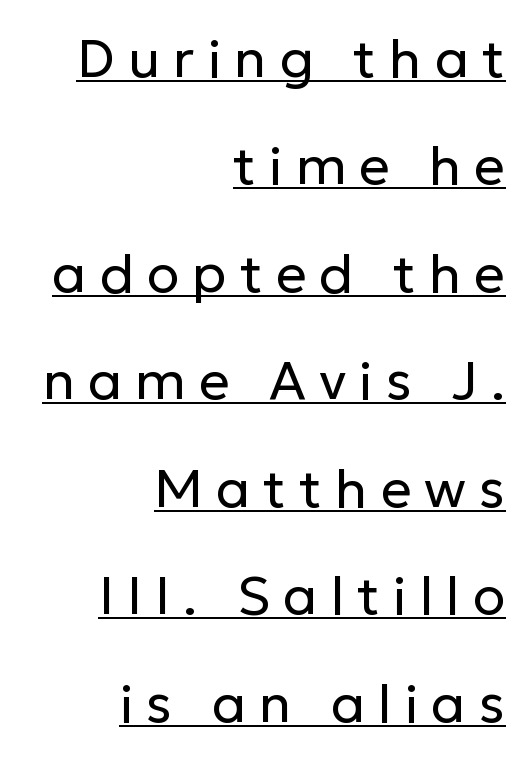
Q: Is the text bold? A: No.
Q: Is the text italic (slanted)? A: No, it is upright.
Q: Is the typeface a serif or a sans-serif typeface? A: Sans-serif.
Q: Is the text underlined? A: Yes.
Q: How is the paragraph aligned? A: Right-aligned.
Q: Is the spacing between letters normal or unusually wide? A: Unusually wide.
Q: Is the spacing between lines tight, normal or loose? A: Loose.
Q: Width (condensed, normal, or wide)? A: Normal.
Q: Stroke contrast? A: Low.
Q: x-height? A: Medium.
Q: Monospaced? A: No.
